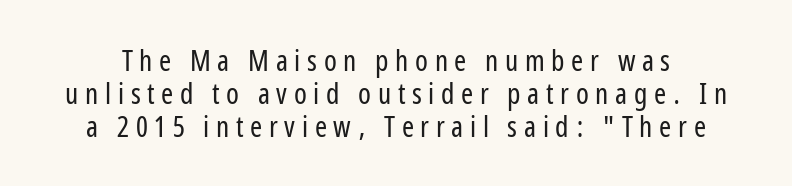
Q: Is the text bold? A: No.
Q: Is the text italic (slanted)? A: No, it is upright.
Q: Is the typeface a serif or a sans-serif typeface? A: Sans-serif.
Q: Is the text underlined? A: No.
Q: Is the spacing between letters normal or unusually wide? A: Unusually wide.
Q: Is the spacing between lines tight, normal or loose? A: Tight.
Q: Width (condensed, normal, or wide)? A: Condensed.
Q: Stroke contrast? A: Low.
Q: x-height? A: Medium.
Q: Monospaced? A: No.
